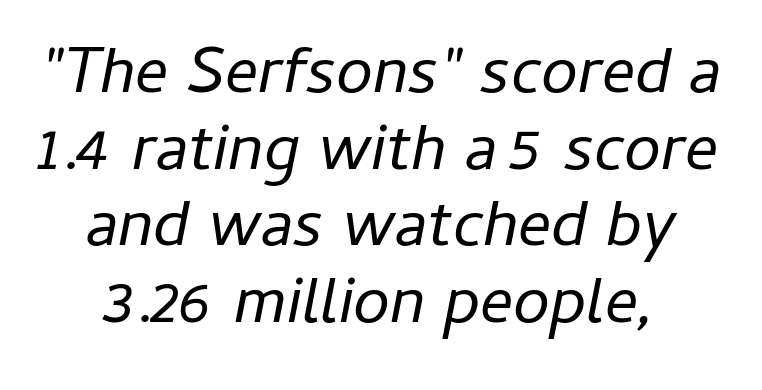
Q: Is the text bold? A: No.
Q: Is the text italic (slanted)? A: Yes, it leans right by about 11 degrees.
Q: Is the text underlined? A: No.
Q: How is the paragraph aligned? A: Centered.
Q: Is the spacing between letters normal or unusually wide? A: Normal.
Q: Width (condensed, normal, or wide)? A: Normal.
Q: Stroke contrast? A: Low.
Q: x-height? A: Medium.
Q: Monospaced? A: No.
